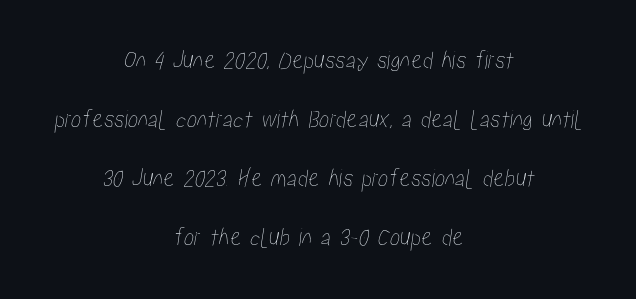
The image shows 26 px text type; set centered, loose line spacing (2.27x), normal letter spacing, not underlined.
